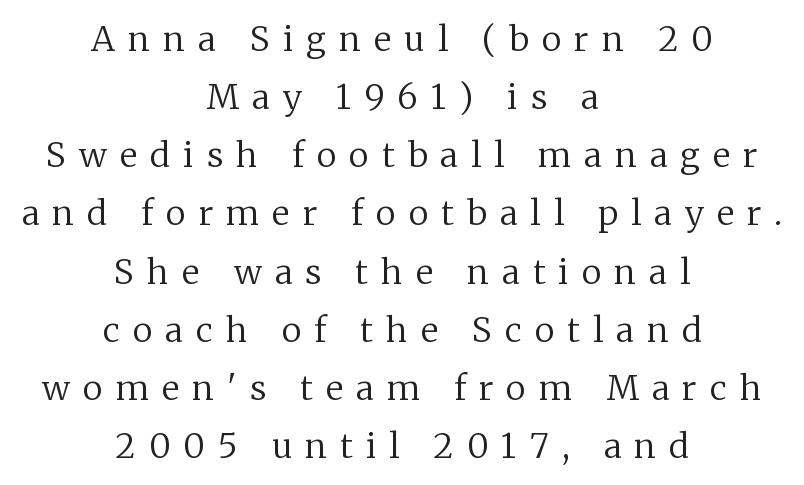
Line starts and ends both wander, symmetrically. No word sits above an underline. Unlike italic type, these characters show no tilt at all. The passage shown is typed in a proportional face where columns would drift.
